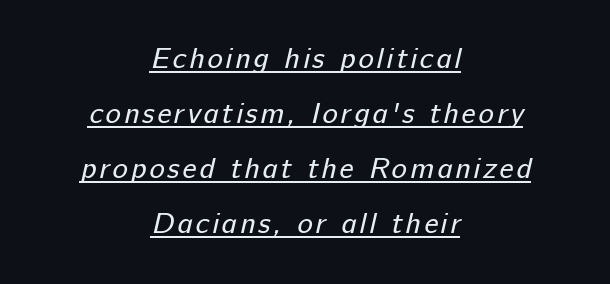
{"serif": "no", "bold": "no", "weight": "regular", "width": "normal", "stroke_contrast": "low", "x_height": "medium", "monospaced": "no", "underline": "yes", "align": "center", "line_spacing": "loose", "line_spacing_ratio": 1.9, "glyph_px": 29}
